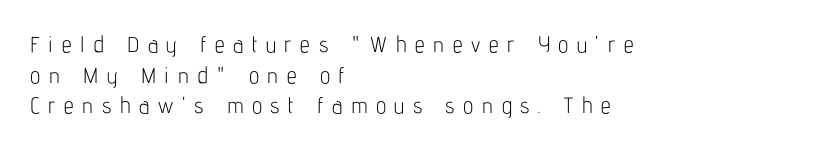
The image shows 22 px text type, upright; set left-aligned, normal line spacing (1.39x), unusually wide letter spacing (+0.39 em), not underlined.
